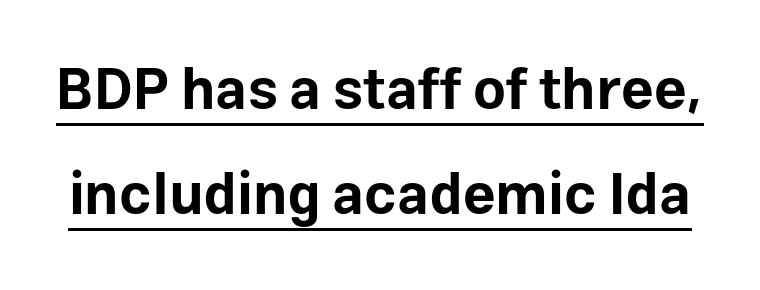
{"serif": "no", "italic": "no", "bold": "yes", "weight": "bold", "width": "normal", "stroke_contrast": "low", "x_height": "medium", "monospaced": "no", "underline": "yes", "line_spacing_ratio": 1.84, "letter_spacing": "normal", "letter_spacing_em": 0.0, "glyph_px": 57}
